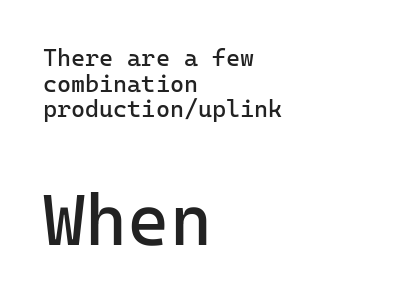
{"serif": "no", "italic": "no", "bold": "no", "weight": "regular", "width": "normal", "stroke_contrast": "low", "x_height": "medium", "monospaced": "yes", "underline": "no", "align": "left", "line_spacing": "tight", "line_spacing_ratio": 1.07, "letter_spacing": "normal", "letter_spacing_em": 0.0, "larger_block": "second", "size_ratio": 3.0, "glyph_px": 72}
